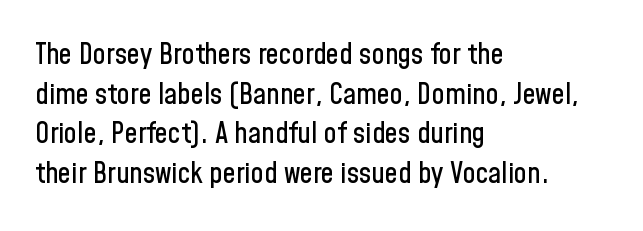
{"serif": "no", "italic": "no", "width": "condensed", "stroke_contrast": "low", "x_height": "medium", "monospaced": "no", "underline": "no", "align": "left", "line_spacing": "normal", "line_spacing_ratio": 1.37, "letter_spacing": "normal", "letter_spacing_em": 0.0, "glyph_px": 29}
